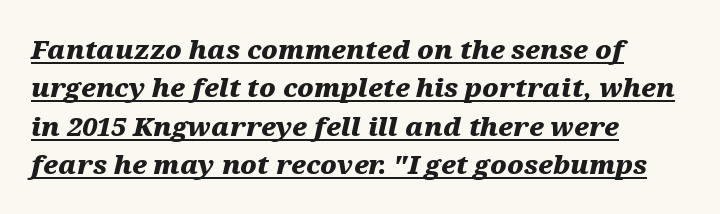
The image shows 26 px bold type, italic (leaning right); set left-aligned, normal line spacing (1.48x), normal letter spacing, underlined.
